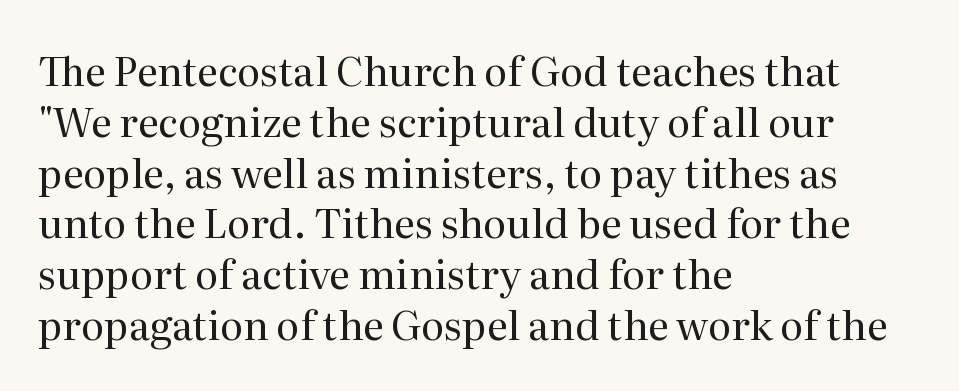
{"serif": "yes", "italic": "no", "bold": "no", "weight": "regular", "width": "normal", "stroke_contrast": "medium", "x_height": "medium", "monospaced": "no", "underline": "no", "align": "left", "line_spacing": "normal", "line_spacing_ratio": 1.27, "letter_spacing": "normal", "letter_spacing_em": 0.0, "glyph_px": 40}
